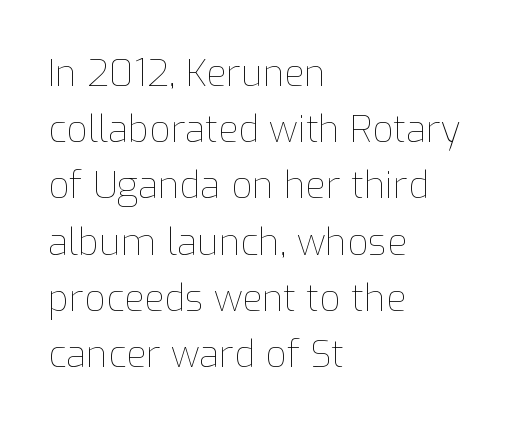
Reading down the block, your eye returns to a fixed left position each line. Vertical stems look standard width or narrower in stroke. Underline: absent. This rendering leaves character spacing at its baseline value. The face used here is proportionally spaced, like ordinary book or web type.
